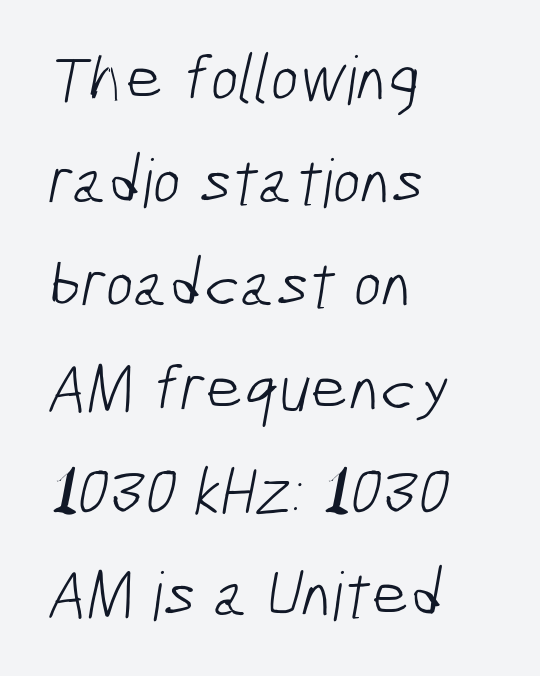
Unmarked baselines from the first word to the last. One glance says typical: line gaps are just what's usual. These lines keep a tight, regular rhythm from letter to letter. Nothing sits at the stroke ends, so this counts as sans-serif. Note the varied advance widths — an 'i' is clearly narrower than an 'm'. Where is the straight margin? On the left.
